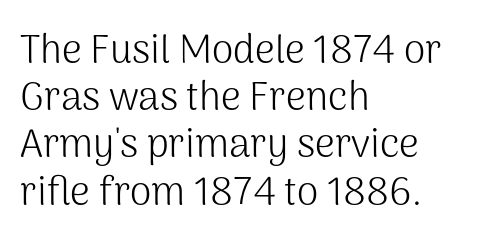
I'd call this a sans setting — the letters go barefoot. Does extra space separate the letters? No, they use regular spacing. A quiet, ordinary-to-light weight characterises the typeface. Underline: absent. Looks like regular typesetting: each glyph gets only the width it needs. The type sits square on the baseline with zero lean.
